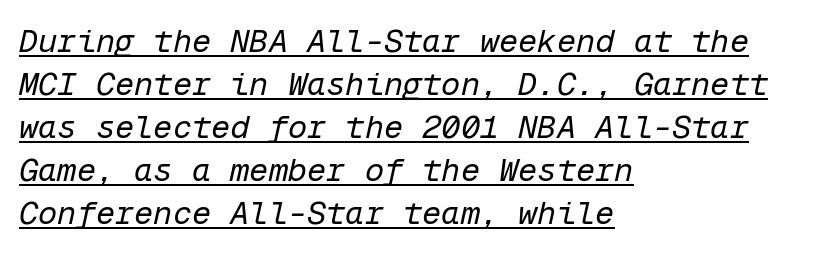
The image shows 32 px regular-weight type, italic (leaning right), monospaced; set left-aligned, normal line spacing (1.34x), normal letter spacing, underlined; low stroke contrast and a medium x-height.
